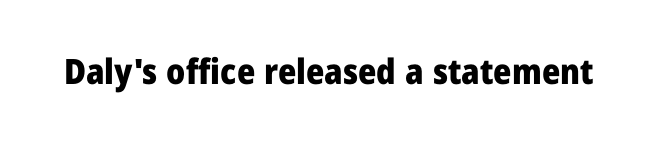
The image shows 35 px heavy sans-serif type, upright; set normal letter spacing, not underlined; low stroke contrast and a medium x-height.
